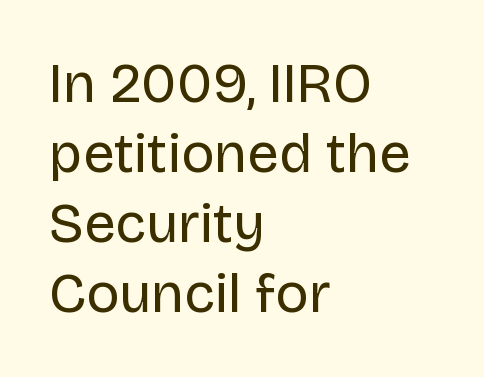
The face used here is rendered with its standard letterfit. This rendering uses left alignment, leaving the right contour irregular. This is not heavy type; no bold has been used. The space between consecutive lines is moderate. Think of a printed novel: that variable character pitch is what you see here. Look at the bottom of the vertical strokes: they stop flat, with no serifs.
